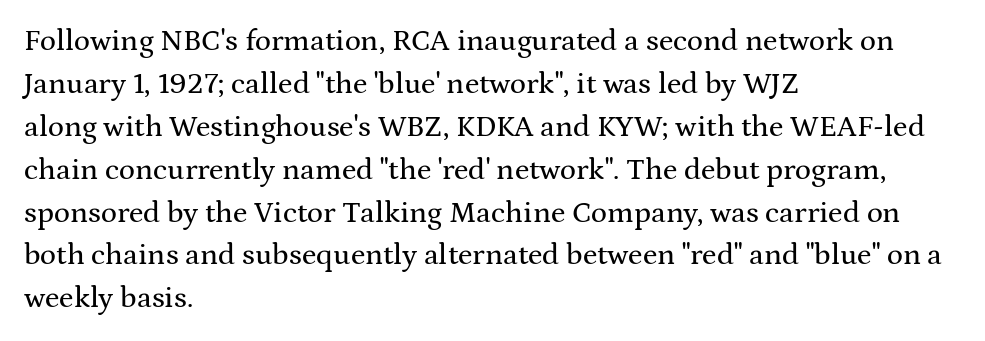
Q: Is the text italic (slanted)? A: No, it is upright.
Q: Is the typeface a serif or a sans-serif typeface? A: Serif.
Q: Is the text underlined? A: No.
Q: How is the paragraph aligned? A: Left-aligned.
Q: Is the spacing between letters normal or unusually wide? A: Normal.
Q: Is the spacing between lines tight, normal or loose? A: Normal.
Q: Width (condensed, normal, or wide)? A: Wide.
Q: Stroke contrast? A: Medium.
Q: x-height? A: Medium.
Q: Monospaced? A: No.
